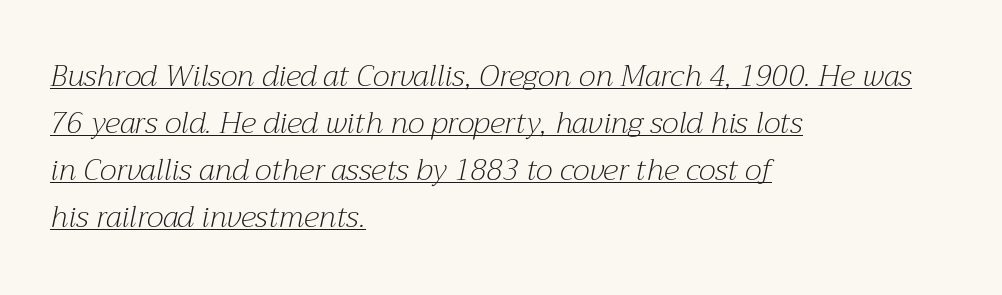
{"serif": "yes", "italic": "yes", "lean": "right", "slant_degrees": 12, "bold": "no", "weight": "light", "width": "normal", "stroke_contrast": "medium", "x_height": "medium", "monospaced": "no", "underline": "yes", "align": "left", "line_spacing": "normal", "line_spacing_ratio": 1.57, "letter_spacing": "normal", "letter_spacing_em": 0.0, "glyph_px": 30}
